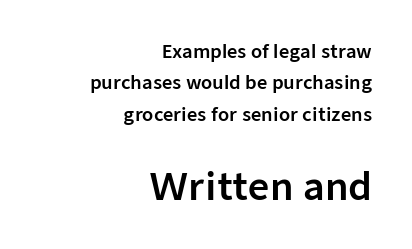
These lines stack with their right ends in a neat column. A clean baseline with only descenders dipping below it. The tracking reads as untouched default to a designer's eye. Characters remain perfectly vertical along every line.
